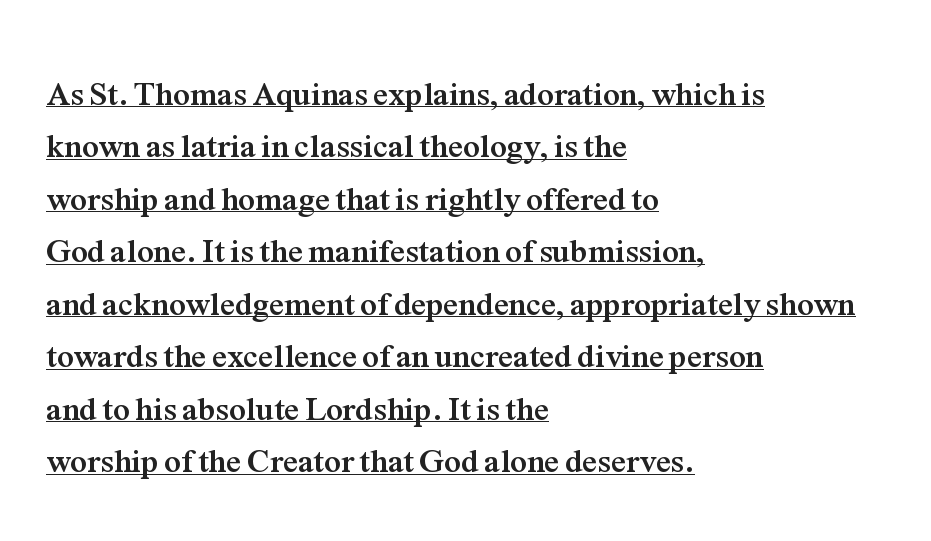
{"serif": "yes", "italic": "no", "bold": "yes", "weight": "semibold", "width": "normal", "stroke_contrast": "medium", "x_height": "medium", "monospaced": "no", "underline": "yes", "align": "left", "line_spacing": "normal", "line_spacing_ratio": 1.59, "letter_spacing": "normal", "letter_spacing_em": 0.0, "glyph_px": 33}
